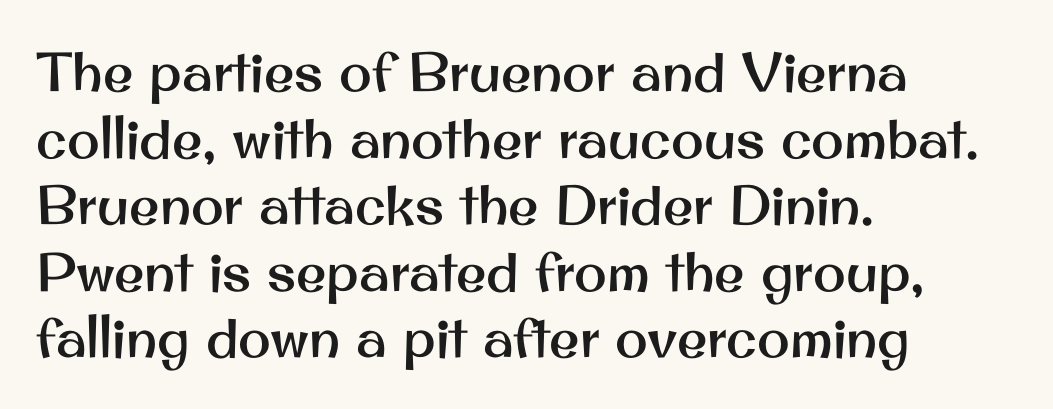
Q: Is the text italic (slanted)? A: No, it is upright.
Q: Is the typeface a serif or a sans-serif typeface? A: Sans-serif.
Q: Is the text underlined? A: No.
Q: How is the paragraph aligned? A: Left-aligned.
Q: Is the spacing between letters normal or unusually wide? A: Normal.
Q: Width (condensed, normal, or wide)? A: Normal.
Q: Stroke contrast? A: Medium.
Q: x-height? A: Small.
Q: Monospaced? A: No.
